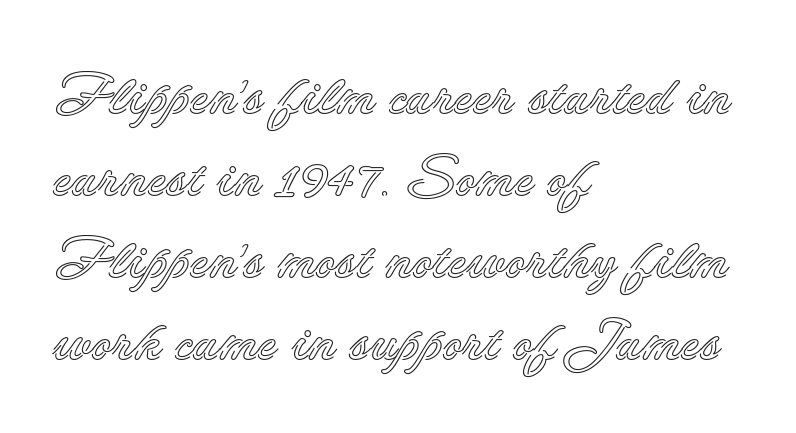
The designer left line spacing at the default. Tracking value appears to be zero — textbook default spacing. Spacing verdict: proportional, widths tailored to each character.
